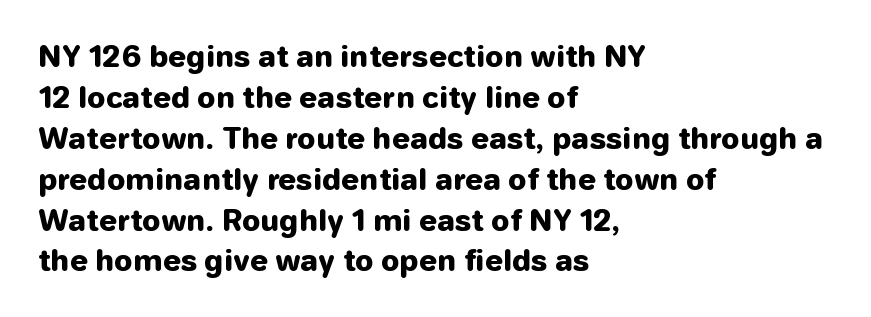
{"serif": "no", "italic": "no", "bold": "yes", "weight": "heavy", "width": "normal", "stroke_contrast": "low", "x_height": "medium", "monospaced": "no", "underline": "no", "align": "left", "line_spacing": "normal", "line_spacing_ratio": 1.41, "letter_spacing": "normal", "letter_spacing_em": 0.0, "glyph_px": 29}
